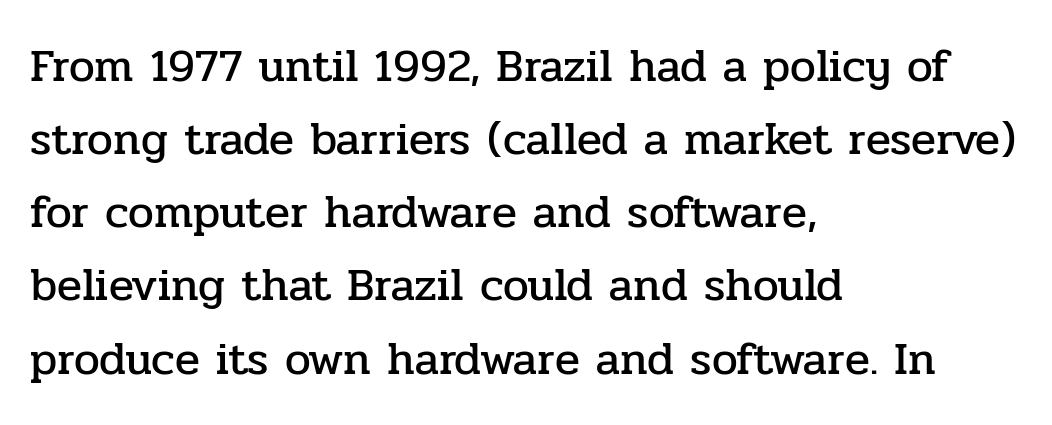
{"serif": "yes", "italic": "no", "width": "normal", "stroke_contrast": "low", "x_height": "medium", "monospaced": "no", "underline": "no", "align": "left", "line_spacing": "normal", "line_spacing_ratio": 1.59, "letter_spacing": "normal", "letter_spacing_em": 0.0, "glyph_px": 46}
